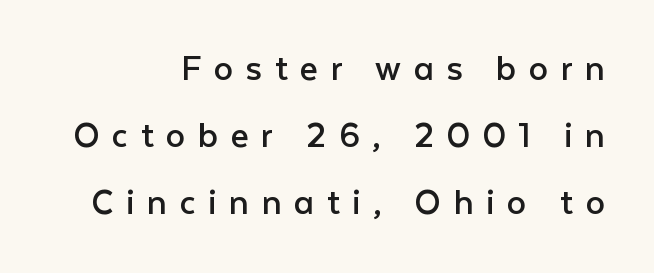
Is the block centered? No — it sits flush against the right margin. Observe the wide spacing: letters keep a clear distance from each other. Posture: straight, roman, zero tilt. No feet cap the strokes, marking this as sans-serif type. Heaviness? Minimal to ordinary, like unemphasized prose. Descenders hang freely into open space.
